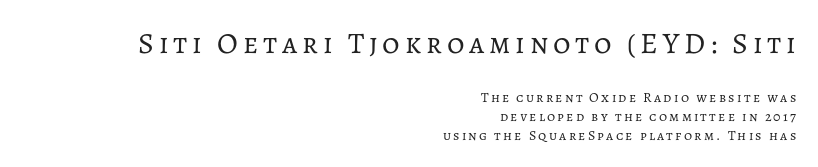
Q: Is the text bold? A: No.
Q: Is the text italic (slanted)? A: No, it is upright.
Q: Is the text underlined? A: No.
Q: How is the paragraph aligned? A: Right-aligned.
Q: Is the spacing between lines tight, normal or loose? A: Normal.
Q: Which block of text is set in a larger size, the first (top) or the second (bottom)? A: The first (top) one.
Q: Width (condensed, normal, or wide)? A: Normal.
Q: Stroke contrast? A: Low.
Q: x-height? A: Medium.
Q: Monospaced? A: No.
